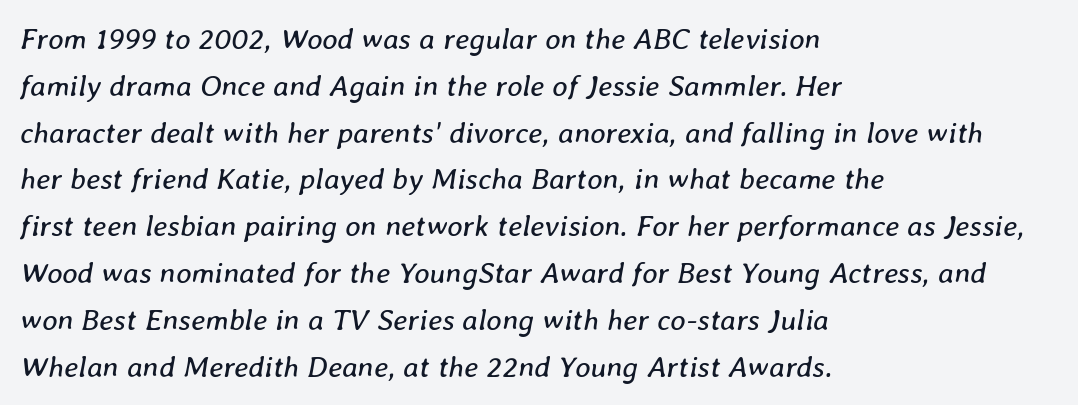
Q: Is the text bold? A: No.
Q: Is the text italic (slanted)? A: Yes, it leans right by about 8 degrees.
Q: Is the text underlined? A: No.
Q: How is the paragraph aligned? A: Left-aligned.
Q: Is the spacing between letters normal or unusually wide? A: Normal.
Q: Is the spacing between lines tight, normal or loose? A: Normal.
Q: Width (condensed, normal, or wide)? A: Normal.
Q: Stroke contrast? A: Low.
Q: x-height? A: Medium.
Q: Monospaced? A: No.
